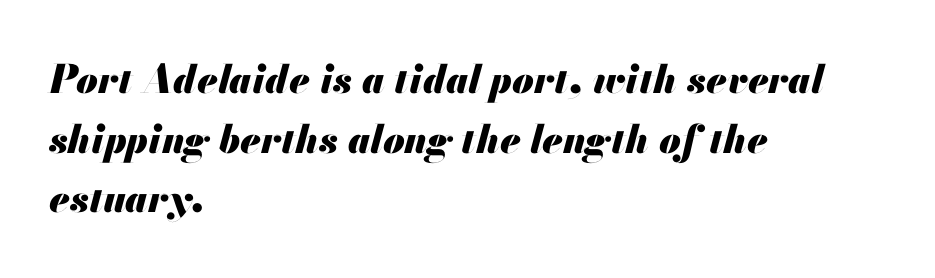
The image shows 39 px heavy type, italic (leaning right); set left-aligned, normal line spacing (1.53x), normal letter spacing, not underlined; medium stroke contrast and a small x-height.
